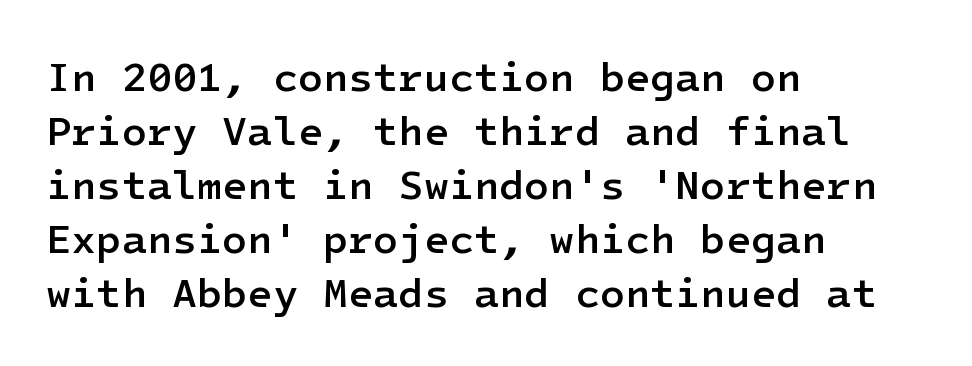
The image shows 41 px semibold sans-serif type, upright; set left-aligned, normal line spacing (1.32x), normal letter spacing, not underlined; low stroke contrast and a medium x-height.
